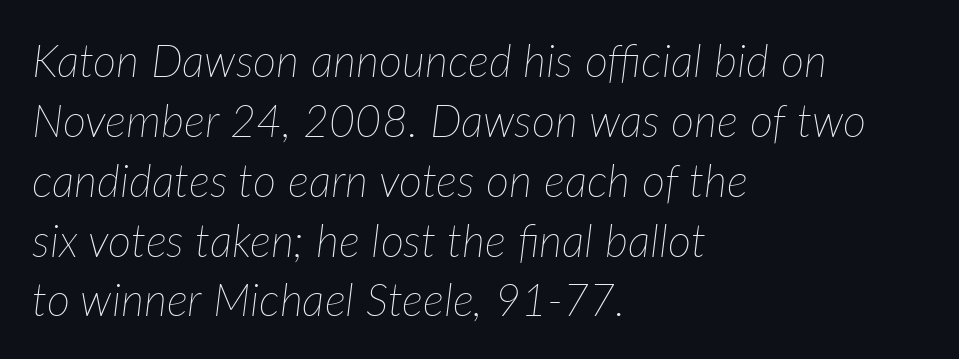
The image shows 45 px thin type, italic (leaning right); set left-aligned, normal line spacing (1.33x), normal letter spacing, not underlined; low stroke contrast and a medium x-height.
